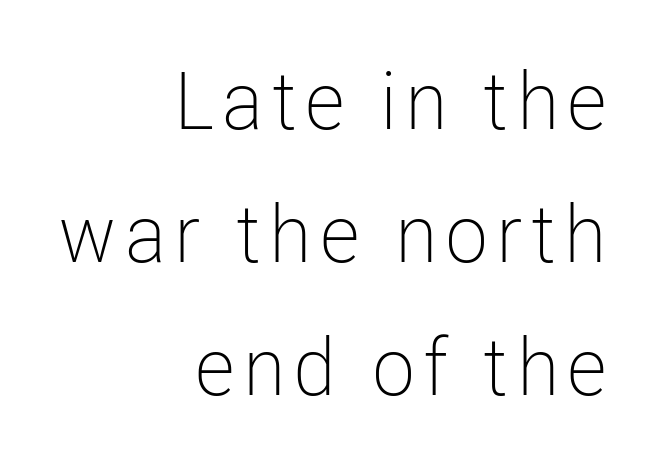
Is there any slant? The stems are plumb. Note the varied advance widths — an 'i' is clearly narrower than an 'm'. Vertically, the passage feels balanced, rows spaced as you'd expect. Rule under the text: the space is simply empty. In terms of letterform style, serifs are entirely absent. Is the stroke heavy? The answer is a plain regular-or-lighter.
